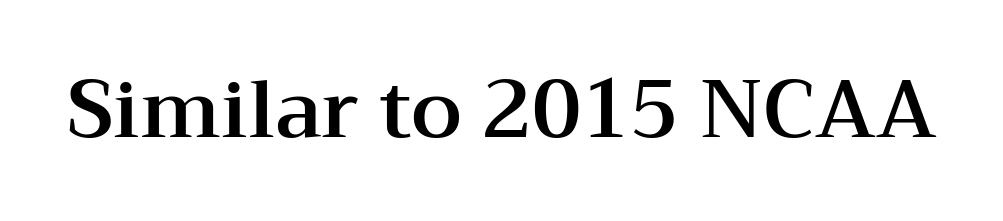
The image shows 80 px wide serif type, upright; set normal letter spacing, not underlined; medium stroke contrast and a medium x-height.
